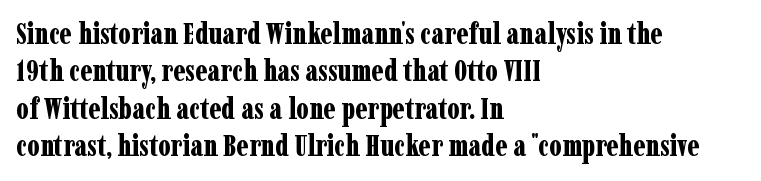
Check where the strokes stop: tiny serifs finish them off. These lines are set flush left with a ragged right edge. Think of a printed novel: that variable character pitch is what you see here. Strong, thick strokes mark this as bold type. In terms of letterspacing, this is plain default setting. Whoever set this chose a conventional vertical rhythm.
